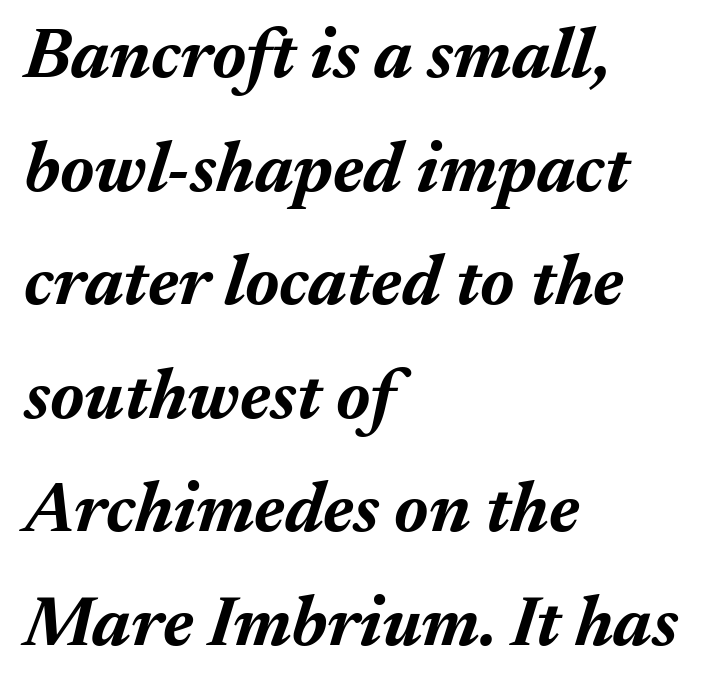
{"italic": "yes", "lean": "right", "slant_degrees": 17, "bold": "yes", "weight": "bold", "width": "normal", "stroke_contrast": "medium", "x_height": "medium", "monospaced": "no", "underline": "no", "align": "left", "line_spacing": "normal", "line_spacing_ratio": 1.6, "letter_spacing": "normal", "letter_spacing_em": 0.0, "glyph_px": 71}
